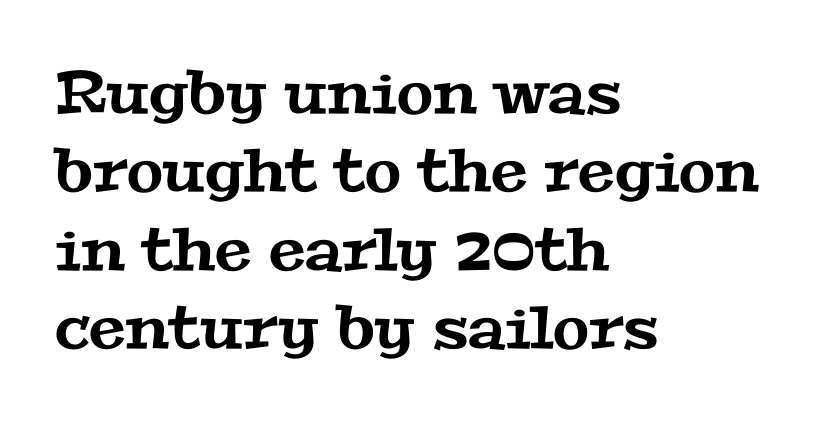
Standard letterfit; no display-style spreading of the glyphs. Is there much room between lines? A standard amount, neither cramped nor airy. In CSS terms this would be text-align: left. This is serif lettering, the kind often seen in printed books. These lines are rendered in a variable-pitch font.
